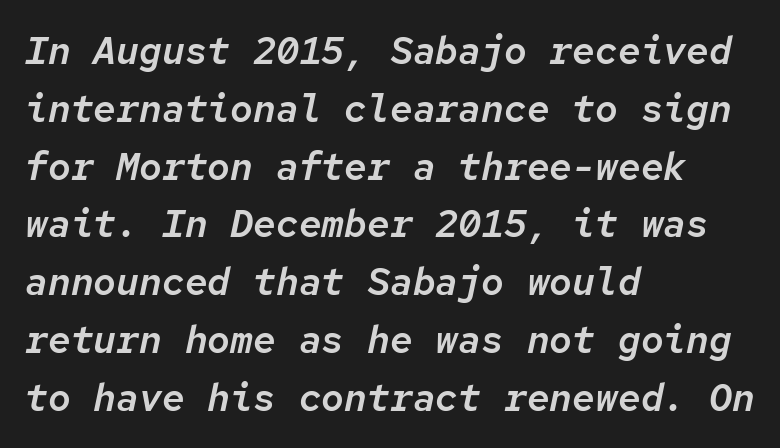
{"italic": "yes", "lean": "right", "slant_degrees": 12, "width": "normal", "stroke_contrast": "low", "x_height": "medium", "monospaced": "yes", "underline": "no", "align": "left", "line_spacing": "normal", "line_spacing_ratio": 1.52, "letter_spacing": "normal", "letter_spacing_em": 0.0, "glyph_px": 38}
